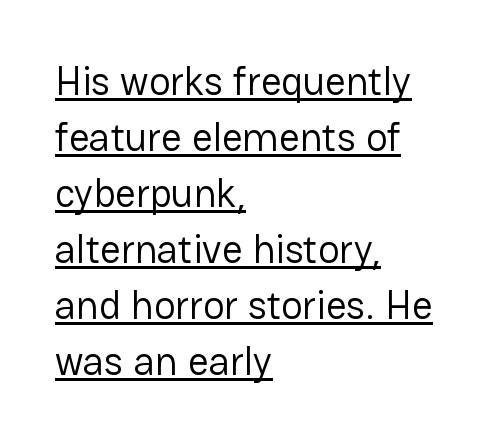
The image shows 40 px regular-weight sans-serif type, upright; set left-aligned, normal line spacing (1.4x), normal letter spacing, underlined; low stroke contrast and a medium x-height.
